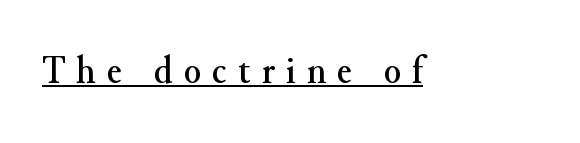
Short note: letters widely spaced. What kind of face is this? One with serifs. Spacing verdict: proportional, widths tailored to each character. The letters stand upright; this is a roman face.
